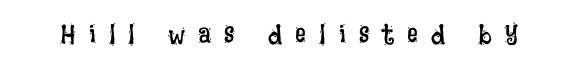
The image shows 27 px text type, upright; set unusually wide letter spacing (+0.48 em), not underlined.
